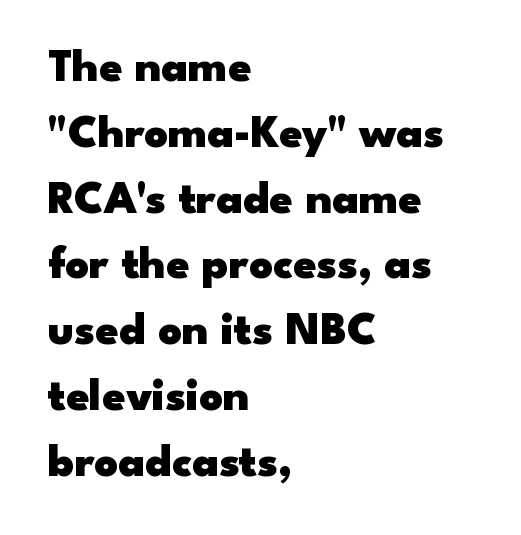
Q: Is the text bold? A: Yes.
Q: Is the text italic (slanted)? A: No, it is upright.
Q: Is the typeface a serif or a sans-serif typeface? A: Sans-serif.
Q: Is the text underlined? A: No.
Q: How is the paragraph aligned? A: Left-aligned.
Q: Is the spacing between letters normal or unusually wide? A: Normal.
Q: Is the spacing between lines tight, normal or loose? A: Normal.
Q: Width (condensed, normal, or wide)? A: Wide.
Q: Stroke contrast? A: Low.
Q: x-height? A: Small.
Q: Monospaced? A: No.
